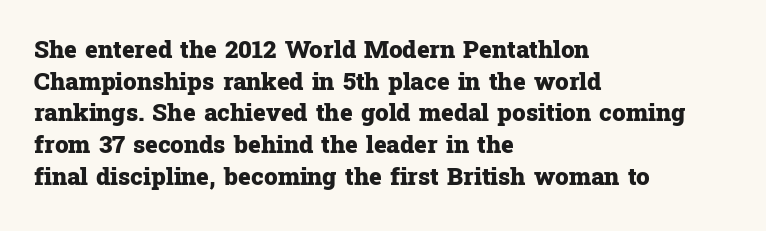
The image shows 24 px bold type, upright; set left-aligned, normal line spacing (1.32x), normal letter spacing, not underlined.
